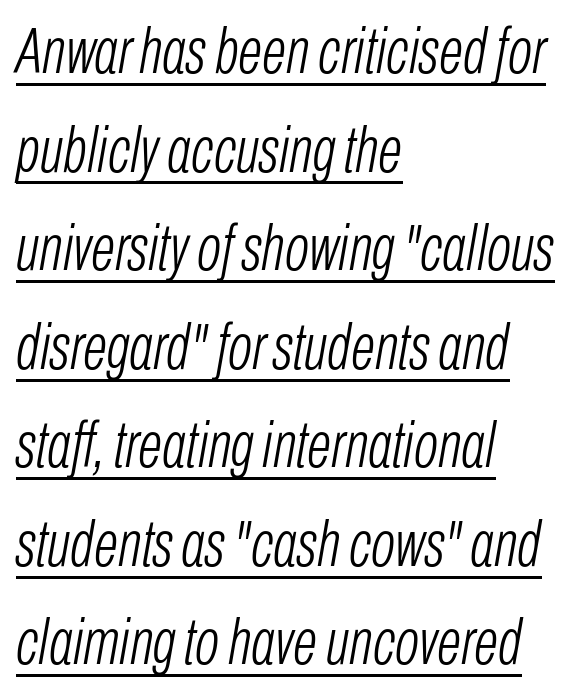
Is this a fixed-width face? No — the glyphs have proportional, varying widths. Compared with undecorated copy, this sample adds a rule below the words. Short note: letters normally spaced. Letters have the restrained weight of plain body copy at most.
